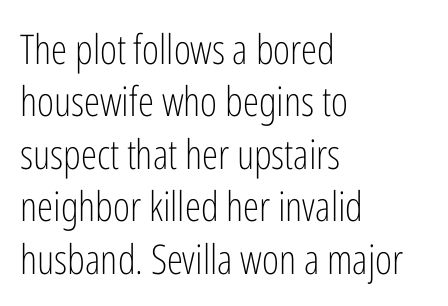
Q: Is the text bold? A: No.
Q: Is the text italic (slanted)? A: No, it is upright.
Q: Is the typeface a serif or a sans-serif typeface? A: Sans-serif.
Q: Is the text underlined? A: No.
Q: How is the paragraph aligned? A: Left-aligned.
Q: Is the spacing between letters normal or unusually wide? A: Normal.
Q: Is the spacing between lines tight, normal or loose? A: Normal.
Q: Width (condensed, normal, or wide)? A: Condensed.
Q: Stroke contrast? A: Low.
Q: x-height? A: Medium.
Q: Monospaced? A: No.
